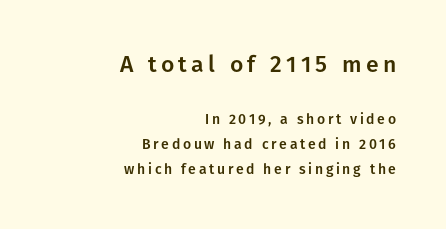
Q: Is the text italic (slanted)? A: No, it is upright.
Q: Is the text underlined? A: No.
Q: How is the paragraph aligned? A: Right-aligned.
Q: Which block of text is set in a larger size, the first (top) or the second (bottom)? A: The first (top) one.
